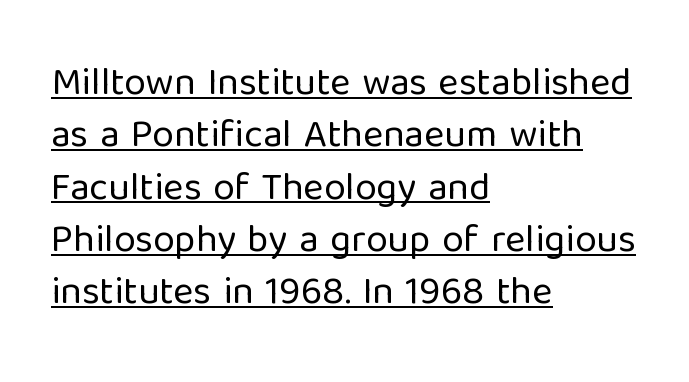
Q: Is the text bold? A: No.
Q: Is the text italic (slanted)? A: No, it is upright.
Q: Is the typeface a serif or a sans-serif typeface? A: Sans-serif.
Q: Is the text underlined? A: Yes.
Q: How is the paragraph aligned? A: Left-aligned.
Q: Is the spacing between letters normal or unusually wide? A: Normal.
Q: Is the spacing between lines tight, normal or loose? A: Normal.
Q: Width (condensed, normal, or wide)? A: Normal.
Q: Stroke contrast? A: Low.
Q: x-height? A: Medium.
Q: Monospaced? A: No.
